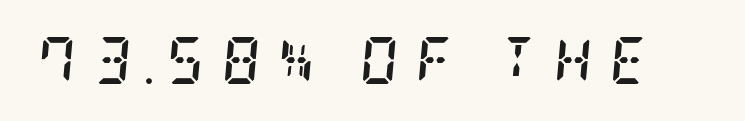
The characters look thick and weighty, a clear bold. Font category for this specimen: serif. A typesetter would mark this as italic. Characters follow at a spacing far wider than the type designer built in. The strip under each line holds only bare page.
